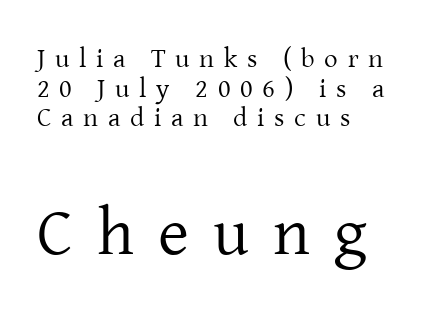
{"serif": "yes", "italic": "no", "bold": "no", "weight": "regular", "width": "normal", "stroke_contrast": "low", "x_height": "medium", "monospaced": "no", "underline": "no", "align": "left", "line_spacing": "tight", "line_spacing_ratio": 1.1, "letter_spacing": "wide", "letter_spacing_em": 0.36, "larger_block": "second", "size_ratio": 2.48, "glyph_px": 67}
